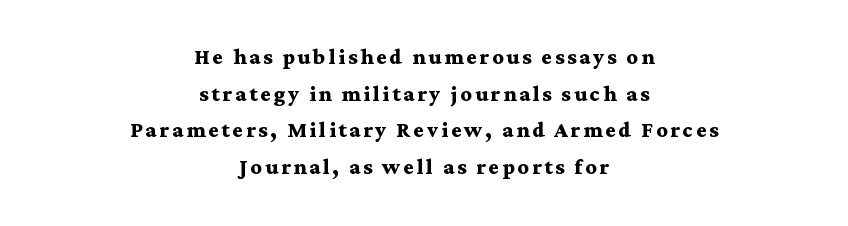
{"serif": "yes", "italic": "no", "bold": "yes", "weight": "semibold", "width": "wide", "stroke_contrast": "medium", "x_height": "medium", "monospaced": "no", "underline": "no", "align": "center", "line_spacing": "normal", "line_spacing_ratio": 1.31, "glyph_px": 28}
